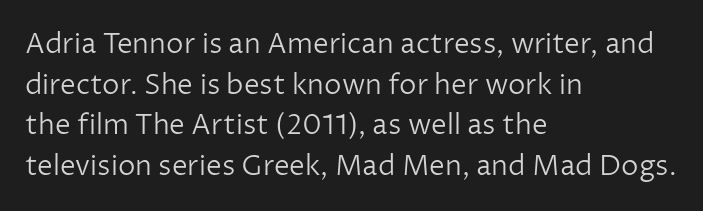
Q: Is the text bold? A: No.
Q: Is the text italic (slanted)? A: No, it is upright.
Q: Is the typeface a serif or a sans-serif typeface? A: Sans-serif.
Q: Is the text underlined? A: No.
Q: How is the paragraph aligned? A: Left-aligned.
Q: Is the spacing between letters normal or unusually wide? A: Normal.
Q: Is the spacing between lines tight, normal or loose? A: Normal.
Q: Width (condensed, normal, or wide)? A: Normal.
Q: Stroke contrast? A: Low.
Q: x-height? A: Medium.
Q: Monospaced? A: No.
